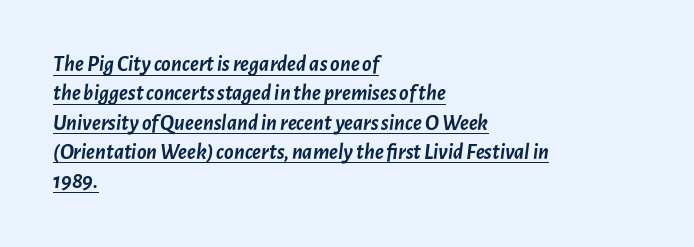
The image shows 22 px bold type, italic (leaning right); set left-aligned, normal line spacing (1.33x), normal letter spacing, underlined.
